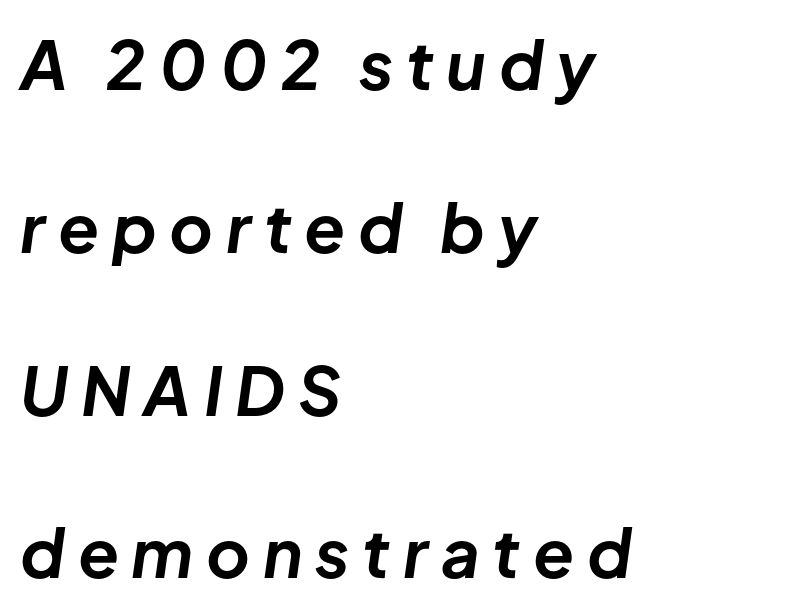
The glyphs are unaccompanied by any horizontal stroke below them. Compared with a centered layout, this one pins lines to the left instead. Leading is clearly above the norm, producing a sparse column. The passage shown leans; its letterforms are oblique. A full-strength bold gives these letters their thick strokes. Looks like regular typesetting: each glyph gets only the width it needs.
